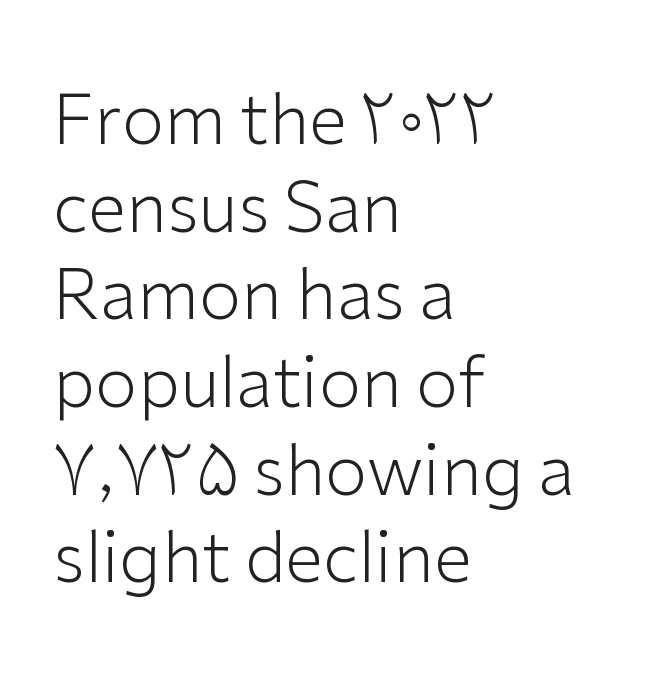
Q: Is the text bold? A: No.
Q: Is the text italic (slanted)? A: No, it is upright.
Q: Is the typeface a serif or a sans-serif typeface? A: Sans-serif.
Q: Is the text underlined? A: No.
Q: How is the paragraph aligned? A: Left-aligned.
Q: Is the spacing between letters normal or unusually wide? A: Normal.
Q: Is the spacing between lines tight, normal or loose? A: Normal.
Q: Width (condensed, normal, or wide)? A: Normal.
Q: Stroke contrast? A: Low.
Q: x-height? A: Medium.
Q: Monospaced? A: No.
